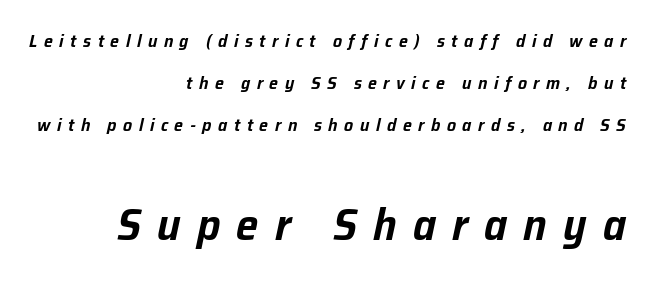
Q: Is the text italic (slanted)? A: Yes, it leans right by about 12 degrees.
Q: Is the text underlined? A: No.
Q: How is the paragraph aligned? A: Right-aligned.
Q: Is the spacing between letters normal or unusually wide? A: Unusually wide.
Q: Is the spacing between lines tight, normal or loose? A: Loose.
Q: Which block of text is set in a larger size, the first (top) or the second (bottom)? A: The second (bottom) one.
Q: Width (condensed, normal, or wide)? A: Normal.
Q: Stroke contrast? A: Low.
Q: x-height? A: Medium.
Q: Monospaced? A: No.
